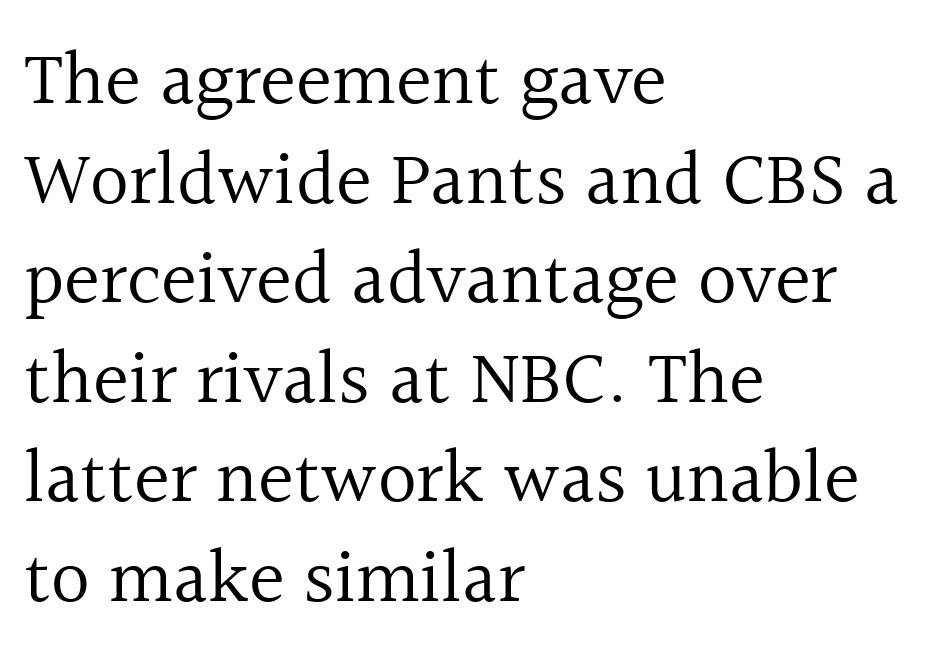
Q: Is the text bold? A: No.
Q: Is the text italic (slanted)? A: No, it is upright.
Q: Is the typeface a serif or a sans-serif typeface? A: Serif.
Q: Is the text underlined? A: No.
Q: How is the paragraph aligned? A: Left-aligned.
Q: Is the spacing between letters normal or unusually wide? A: Normal.
Q: Is the spacing between lines tight, normal or loose? A: Normal.
Q: Width (condensed, normal, or wide)? A: Normal.
Q: x-height? A: Medium.
Q: Monospaced? A: No.
